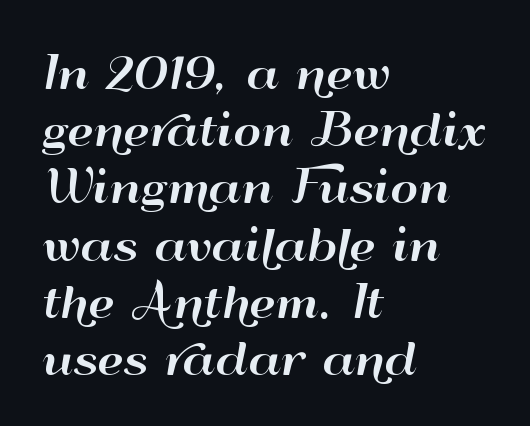
{"serif": "no", "width": "wide", "stroke_contrast": "high", "x_height": "small", "monospaced": "no", "underline": "no", "align": "left", "line_spacing": "normal", "line_spacing_ratio": 1.33, "letter_spacing": "normal", "letter_spacing_em": 0.0, "glyph_px": 43}
